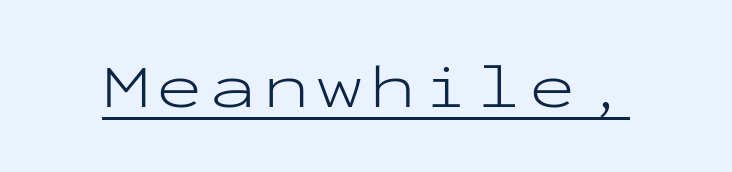
The image shows 62 px light, wide sans-serif type, upright, monospaced; set underlined; low stroke contrast and a medium x-height.
